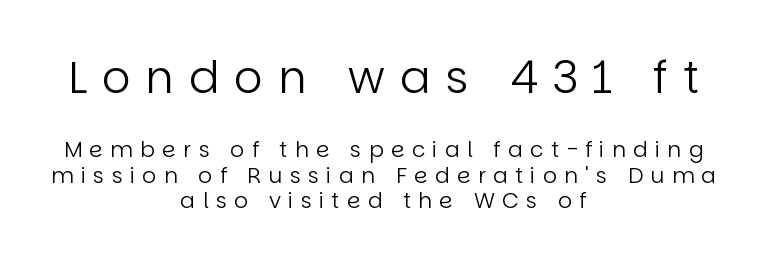
Check where the strokes stop: nothing finishes them off — pure sans. Letter spacing: wide. The rendering uses natural spacing where letterforms have individual widths. Which of the two is more prominent by size? The first, at the top. The lettering stays uniformly vertical, giving the passage a roman look. This sample is center-justified, so both line endings float freely.
